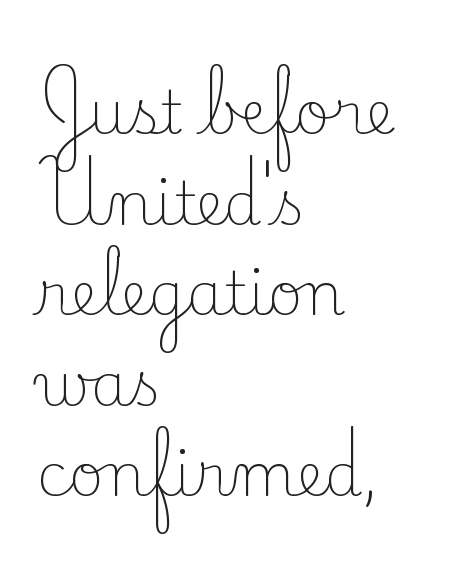
Q: Is the text bold? A: No.
Q: Is the text italic (slanted)? A: No, it is upright.
Q: Is the typeface a serif or a sans-serif typeface? A: Serif.
Q: Is the text underlined? A: No.
Q: How is the paragraph aligned? A: Left-aligned.
Q: Is the spacing between letters normal or unusually wide? A: Normal.
Q: Is the spacing between lines tight, normal or loose? A: Normal.
Q: Width (condensed, normal, or wide)? A: Normal.
Q: Stroke contrast? A: Low.
Q: x-height? A: Small.
Q: Monospaced? A: No.
